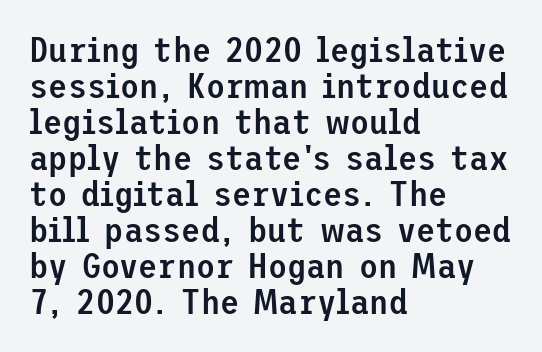
Q: Is the text bold? A: Semi-bold.
Q: Is the text italic (slanted)? A: No, it is upright.
Q: Is the typeface a serif or a sans-serif typeface? A: Sans-serif.
Q: Is the text underlined? A: No.
Q: How is the paragraph aligned? A: Left-aligned.
Q: Is the spacing between letters normal or unusually wide? A: Normal.
Q: Is the spacing between lines tight, normal or loose? A: Tight.
Q: Width (condensed, normal, or wide)? A: Normal.
Q: Stroke contrast? A: Low.
Q: x-height? A: Medium.
